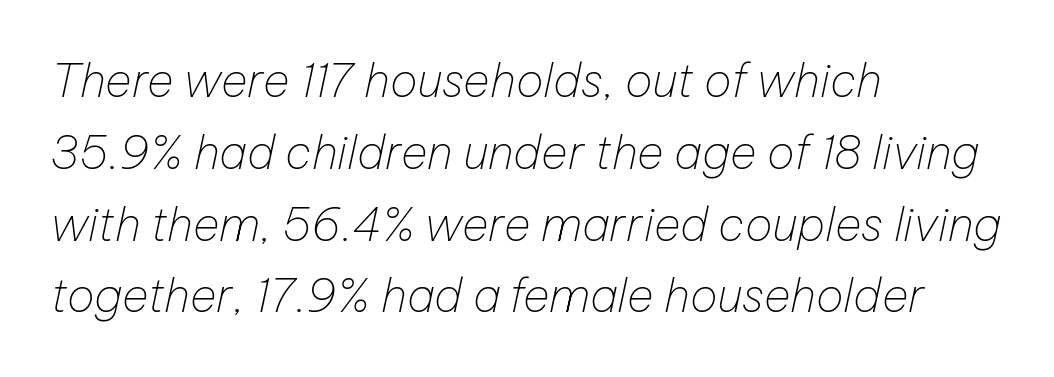
These lines stack with their left ends in a neat column. Nothing unusual about the tracking: characters are spaced as the font intends. The foot of each line stays bare and open. Heaviness? Minimal to ordinary, like unemphasized prose. This sample uses an oblique cut, with every glyph tilted off the vertical. Do the characters align in a grid? No, the font is proportional.
